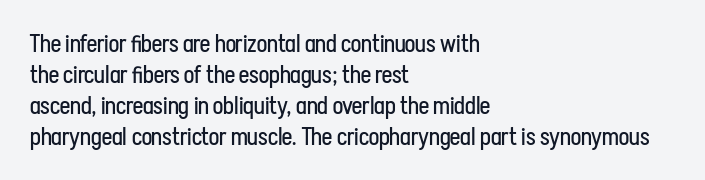
Q: Is the text bold? A: No.
Q: Is the text italic (slanted)? A: No, it is upright.
Q: Is the text underlined? A: No.
Q: How is the paragraph aligned? A: Left-aligned.
Q: Is the spacing between letters normal or unusually wide? A: Normal.
Q: Is the spacing between lines tight, normal or loose? A: Normal.
